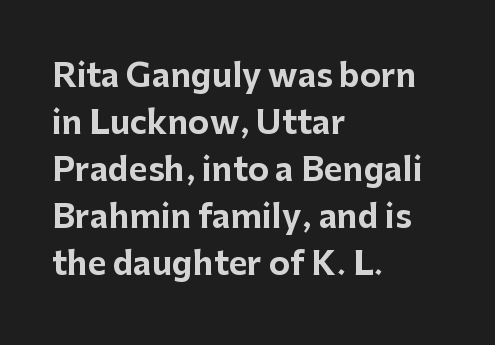
Pretty heavy lettering here — definitely bold. A typesetter would mark this as roman, not italic. Classification — sans serif. Varying glyph widths throughout — classic text-font behaviour.
